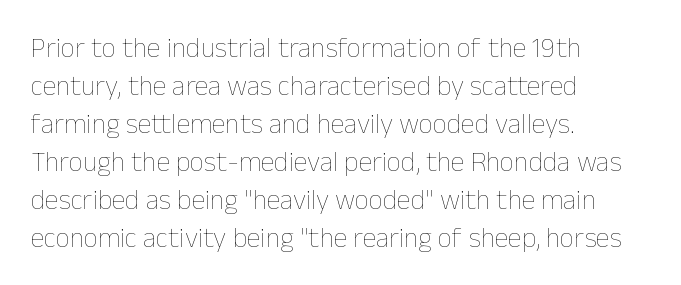
Q: Is the text bold? A: No.
Q: Is the text italic (slanted)? A: No, it is upright.
Q: Is the text underlined? A: No.
Q: How is the paragraph aligned? A: Left-aligned.
Q: Is the spacing between letters normal or unusually wide? A: Normal.
Q: Is the spacing between lines tight, normal or loose? A: Normal.
Q: Width (condensed, normal, or wide)? A: Normal.
Q: Stroke contrast? A: Low.
Q: x-height? A: Medium.
Q: Monospaced? A: No.
